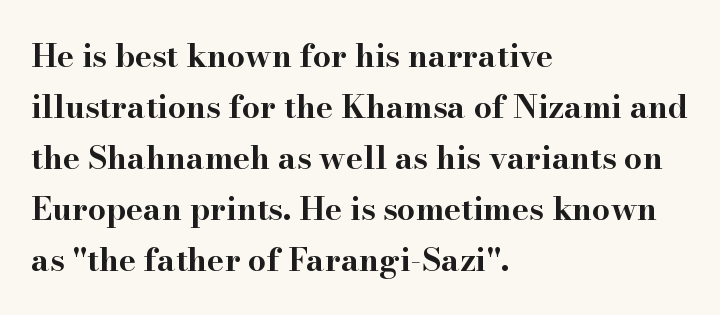
The image shows 32 px bold, wide serif type, upright; set left-aligned, normal line spacing (1.59x), normal letter spacing, not underlined; high stroke contrast and a small x-height.
